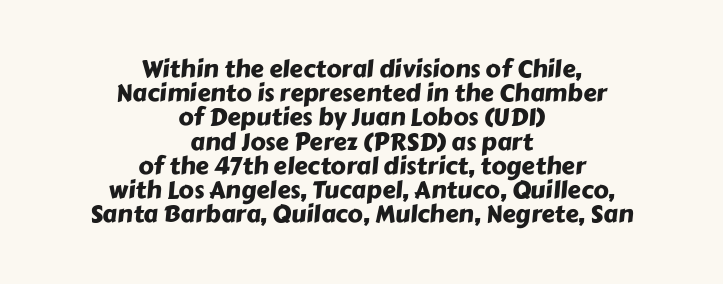
The type is set solid horizontally, with unmodified tracking. Both edges are ragged and mirror each other, which tells us the setting is centered. The string is rendered with underlining switched off. How would I describe the line gaps? Narrow and economical.
